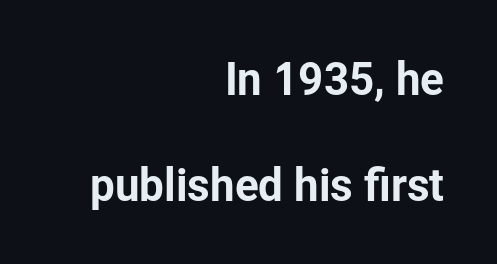
{"serif": "no", "italic": "no", "width": "normal", "stroke_contrast": "low", "x_height": "medium", "monospaced": "no", "underline": "no", "align": "right", "line_spacing": "loose", "line_spacing_ratio": 2.4, "letter_spacing": "normal", "letter_spacing_em": 0.0, "glyph_px": 44}
